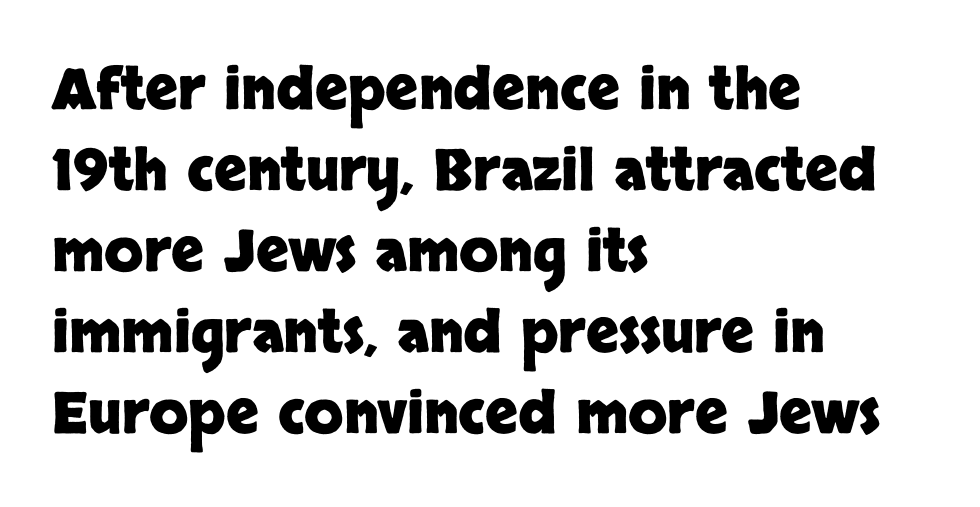
The image shows 57 px heavy sans-serif type, upright; set left-aligned, normal line spacing (1.42x), normal letter spacing, not underlined; low stroke contrast and a large x-height.
